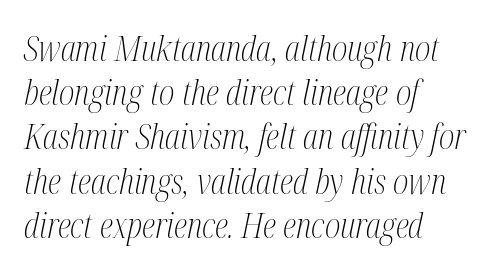
{"serif": "yes", "italic": "yes", "lean": "right", "slant_degrees": 12, "bold": "no", "weight": "light", "width": "condensed", "stroke_contrast": "medium", "x_height": "medium", "monospaced": "no", "underline": "no", "align": "left", "line_spacing": "normal", "line_spacing_ratio": 1.3, "letter_spacing": "normal", "letter_spacing_em": 0.0, "glyph_px": 34}
